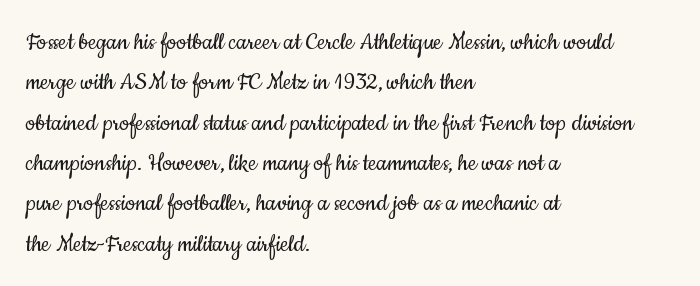
The image shows 28 px regular-weight, condensed sans-serif type; set left-aligned, normal line spacing (1.44x), normal letter spacing, not underlined; low stroke contrast and a small x-height.
